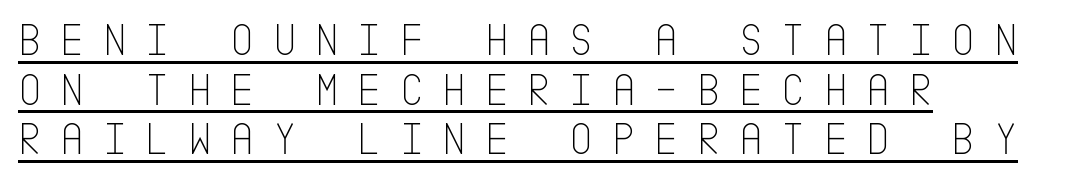
{"serif": "no", "italic": "no", "bold": "no", "weight": "thin", "width": "condensed", "stroke_contrast": "low", "x_height": "large", "underline": "yes", "align": "left", "line_spacing": "tight", "line_spacing_ratio": 1.08, "letter_spacing": "wide", "letter_spacing_em": 0.4, "glyph_px": 46}
